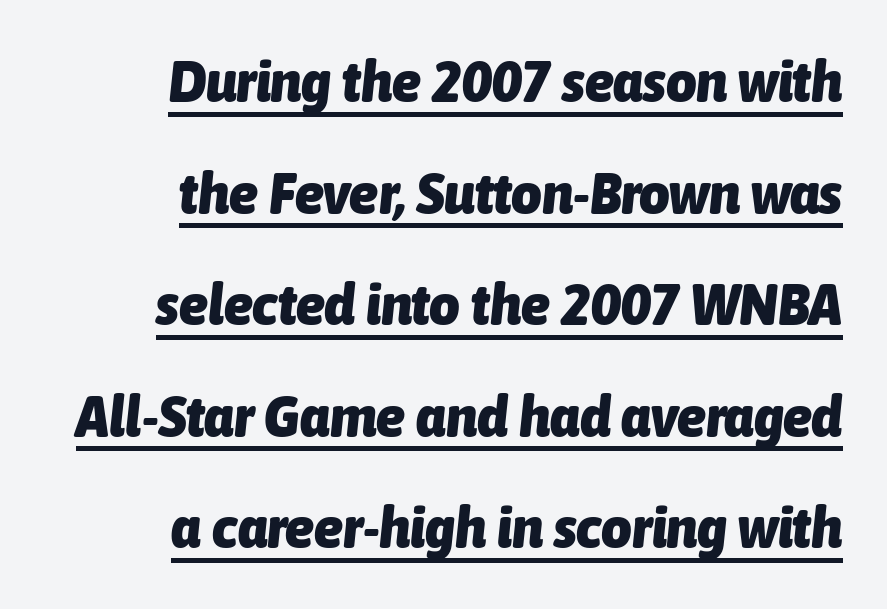
Q: Is the text bold? A: Yes.
Q: Is the text italic (slanted)? A: Yes, it leans right by about 6 degrees.
Q: Is the text underlined? A: Yes.
Q: How is the paragraph aligned? A: Right-aligned.
Q: Is the spacing between letters normal or unusually wide? A: Normal.
Q: Width (condensed, normal, or wide)? A: Condensed.
Q: Stroke contrast? A: Low.
Q: x-height? A: Medium.
Q: Monospaced? A: No.
